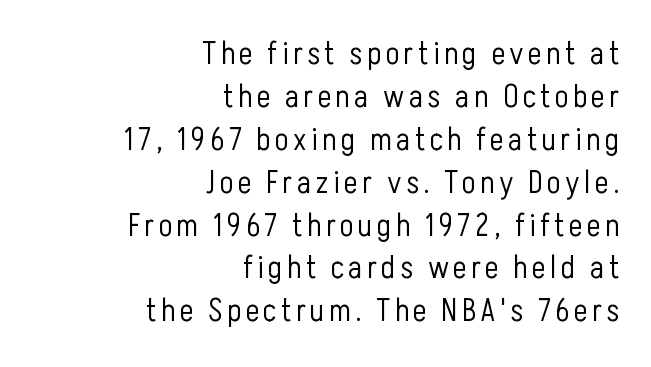
The image shows 32 px light, condensed sans-serif type, upright; set right-aligned, normal line spacing (1.34x), not underlined; low stroke contrast and a medium x-height.
